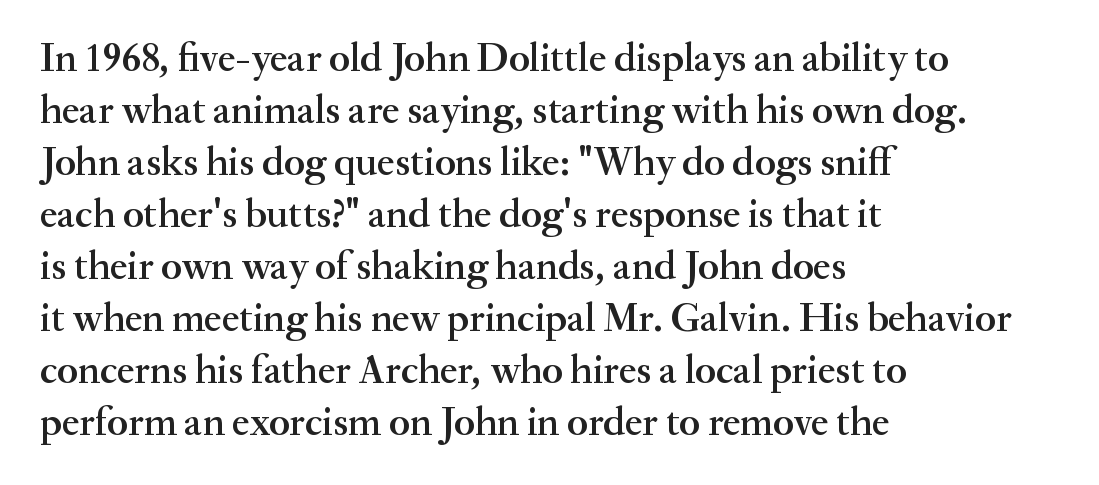
Q: Is the text bold? A: Semi-bold.
Q: Is the text italic (slanted)? A: No, it is upright.
Q: Is the typeface a serif or a sans-serif typeface? A: Serif.
Q: Is the text underlined? A: No.
Q: How is the paragraph aligned? A: Left-aligned.
Q: Is the spacing between letters normal or unusually wide? A: Normal.
Q: Is the spacing between lines tight, normal or loose? A: Normal.
Q: Width (condensed, normal, or wide)? A: Normal.
Q: Stroke contrast? A: Medium.
Q: x-height? A: Small.
Q: Monospaced? A: No.
